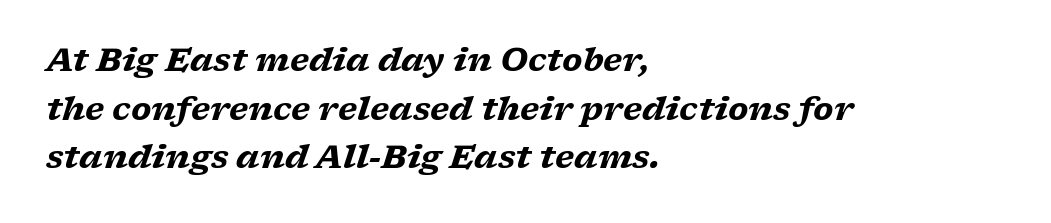
{"serif": "yes", "italic": "yes", "lean": "right", "slant_degrees": 17, "bold": "yes", "weight": "heavy", "width": "wide", "stroke_contrast": "low", "x_height": "medium", "monospaced": "no", "underline": "no", "align": "left", "line_spacing": "normal", "line_spacing_ratio": 1.52, "letter_spacing": "normal", "letter_spacing_em": 0.0, "glyph_px": 32}
